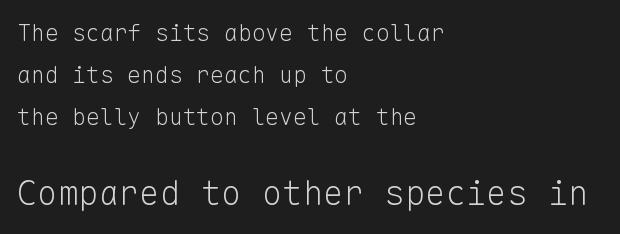
Unbolded letterforms with no extra heft. Type style note: lacks serifs. Larger block? The one below; the one above is distinctly smaller. Looks like terminal output: every glyph gets an equal slot. Inter-character spacing is left at the font's built-in metrics.
